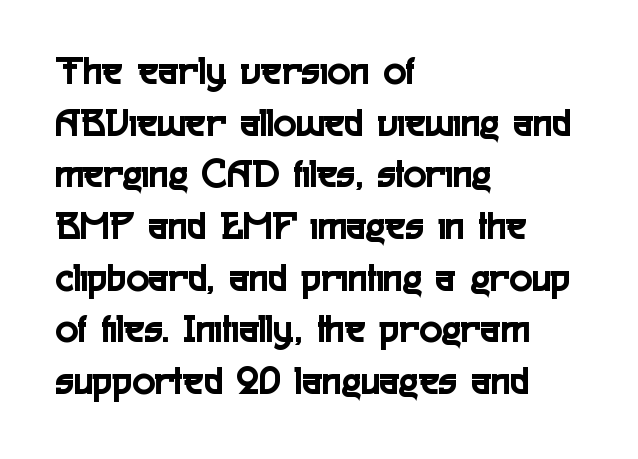
Q: Is the text italic (slanted)? A: No, it is upright.
Q: Is the typeface a serif or a sans-serif typeface? A: Sans-serif.
Q: Is the text underlined? A: No.
Q: How is the paragraph aligned? A: Left-aligned.
Q: Is the spacing between letters normal or unusually wide? A: Normal.
Q: Width (condensed, normal, or wide)? A: Condensed.
Q: x-height? A: Medium.
Q: Monospaced? A: No.
